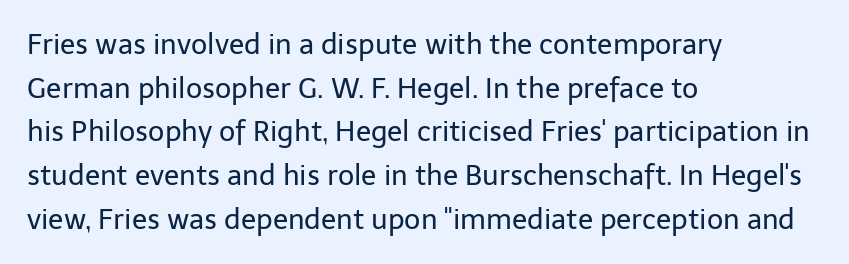
Q: Is the text bold? A: No.
Q: Is the text italic (slanted)? A: No, it is upright.
Q: Is the typeface a serif or a sans-serif typeface? A: Sans-serif.
Q: Is the text underlined? A: No.
Q: How is the paragraph aligned? A: Left-aligned.
Q: Is the spacing between letters normal or unusually wide? A: Normal.
Q: Is the spacing between lines tight, normal or loose? A: Normal.
Q: Width (condensed, normal, or wide)? A: Normal.
Q: Stroke contrast? A: Low.
Q: x-height? A: Medium.
Q: Monospaced? A: No.
